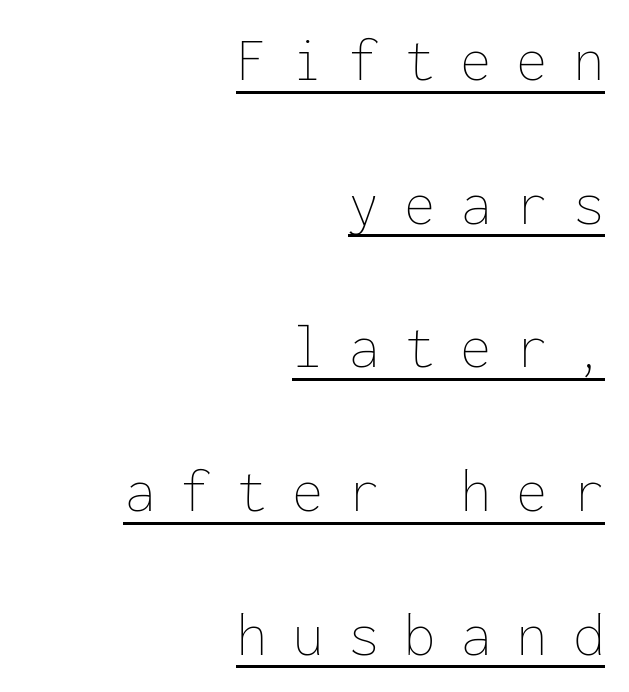
{"italic": "no", "bold": "no", "weight": "thin", "width": "normal", "stroke_contrast": "low", "x_height": "medium", "monospaced": "yes", "underline": "yes", "align": "right", "line_spacing": "loose", "line_spacing_ratio": 2.28, "letter_spacing": "wide", "letter_spacing_em": 0.39, "glyph_px": 63}
